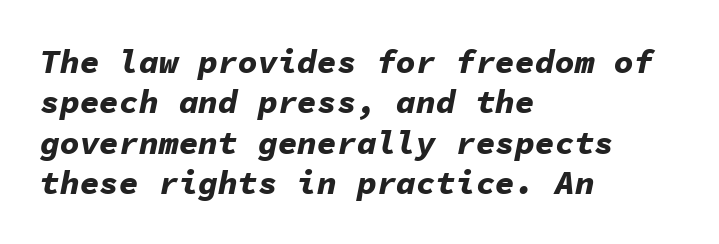
Q: Is the text bold? A: Yes.
Q: Is the text italic (slanted)? A: Yes, it leans right by about 11 degrees.
Q: Is the text underlined? A: No.
Q: How is the paragraph aligned? A: Left-aligned.
Q: Is the spacing between letters normal or unusually wide? A: Normal.
Q: Width (condensed, normal, or wide)? A: Normal.
Q: Stroke contrast? A: Low.
Q: x-height? A: Medium.
Q: Monospaced? A: Yes.
